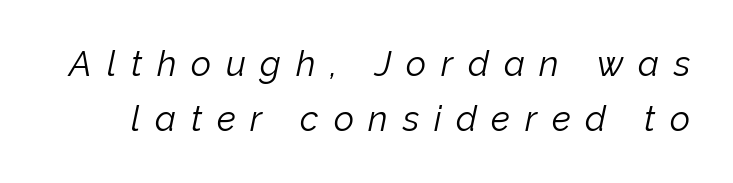
The image shows 35 px light type, italic (leaning right); set normal line spacing (1.56x), unusually wide letter spacing (+0.42 em), not underlined; low stroke contrast and a medium x-height.
